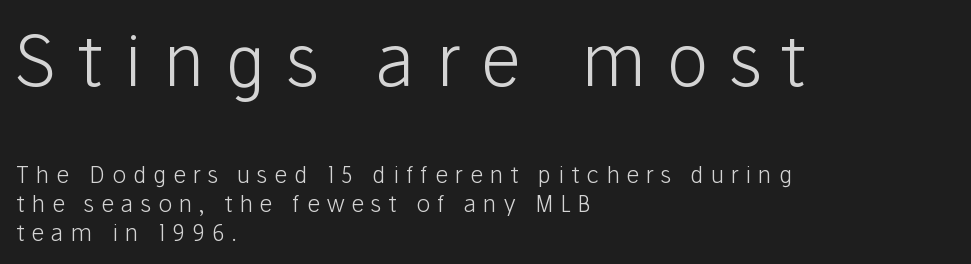
{"serif": "no", "italic": "no", "bold": "no", "weight": "light", "width": "normal", "stroke_contrast": "low", "x_height": "medium", "monospaced": "no", "underline": "no", "align": "left", "line_spacing": "normal", "line_spacing_ratio": 1.26, "letter_spacing": "wide", "letter_spacing_em": 0.3, "larger_block": "first", "size_ratio": 3.04, "glyph_px": 70}
